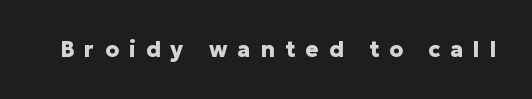
{"italic": "no", "bold": "yes", "underline": "no", "letter_spacing": "wide", "letter_spacing_em": 0.46, "glyph_px": 22}
